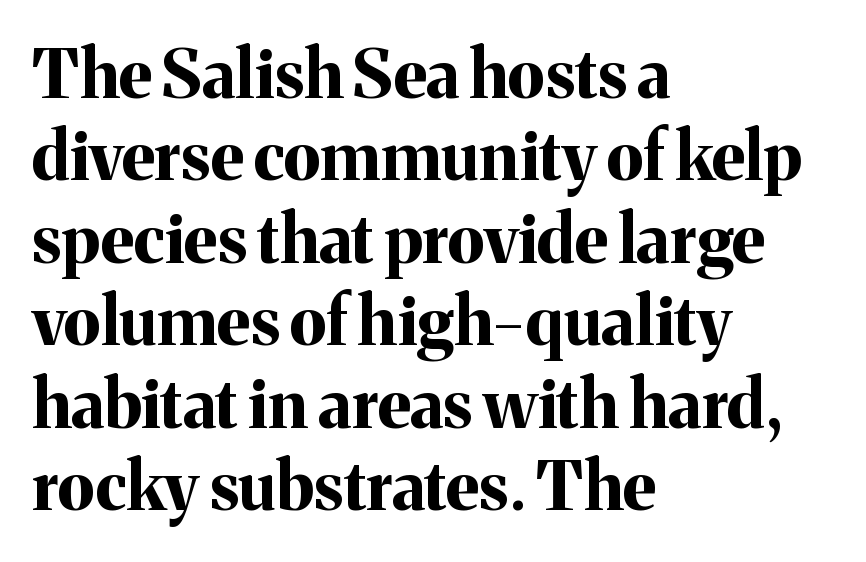
{"serif": "yes", "italic": "no", "bold": "yes", "weight": "bold", "width": "normal", "stroke_contrast": "medium", "x_height": "medium", "monospaced": "no", "underline": "no", "align": "left", "line_spacing_ratio": 1.23, "letter_spacing": "normal", "letter_spacing_em": 0.0, "glyph_px": 67}
